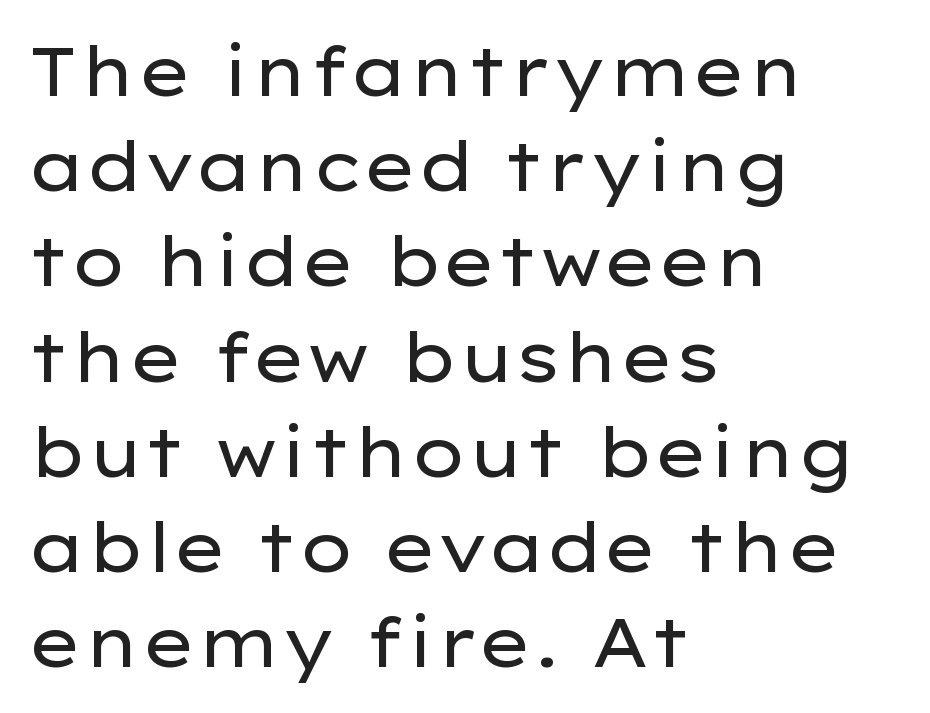
Q: Is the text bold? A: No.
Q: Is the text italic (slanted)? A: No, it is upright.
Q: Is the typeface a serif or a sans-serif typeface? A: Sans-serif.
Q: Is the text underlined? A: No.
Q: How is the paragraph aligned? A: Left-aligned.
Q: Is the spacing between letters normal or unusually wide? A: Normal.
Q: Is the spacing between lines tight, normal or loose? A: Normal.
Q: Width (condensed, normal, or wide)? A: Wide.
Q: Stroke contrast? A: Low.
Q: x-height? A: Medium.
Q: Monospaced? A: No.
